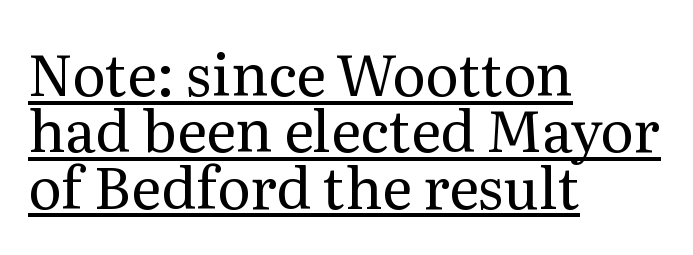
The image shows 57 px regular-weight serif type, upright; set left-aligned, tight line spacing (0.99x), normal letter spacing, underlined; medium stroke contrast and a medium x-height.
